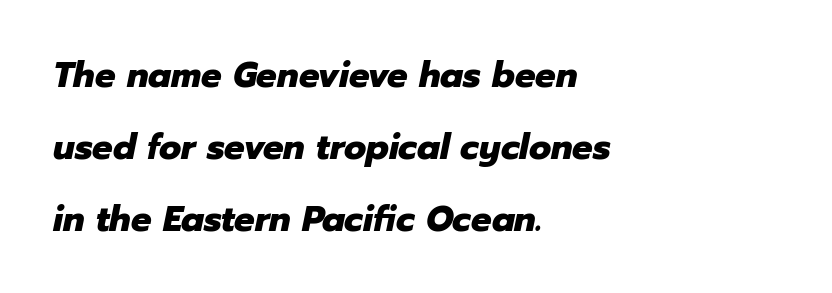
The image shows 36 px heavy type, italic (leaning right); set left-aligned, loose line spacing (2.0x), normal letter spacing, not underlined; low stroke contrast and a medium x-height.
